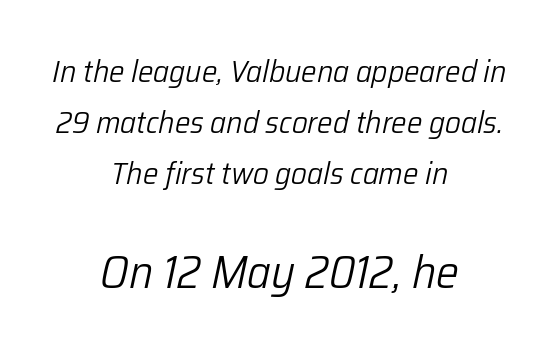
The image shows 46 px light type, italic (leaning right); set centered, normal line spacing (1.64x), normal letter spacing, not underlined; the second (bottom) block is 1.48x larger; low stroke contrast and a medium x-height.
